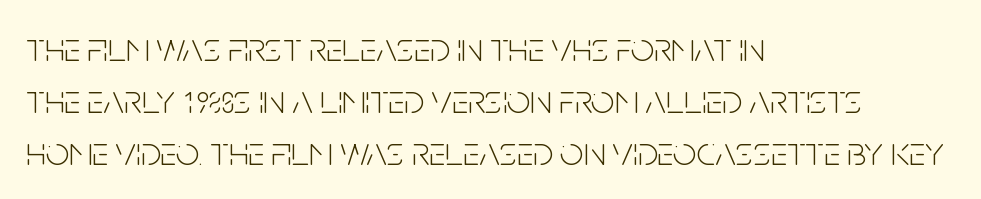
Whoever set this chose a conventional vertical rhythm. What kind of face is this? One without serifs — a sans. The cut favours lightness, reaching ordinary text weight at its darkest. Underlining? Definitely not there. These lines keep a tight, regular rhythm from letter to letter.
